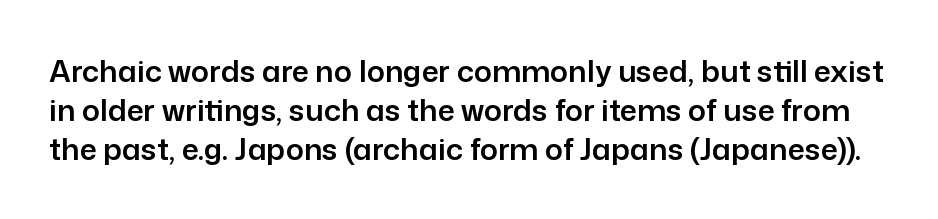
{"serif": "no", "italic": "no", "width": "normal", "stroke_contrast": "low", "x_height": "medium", "monospaced": "no", "underline": "no", "line_spacing": "normal", "line_spacing_ratio": 1.3, "letter_spacing": "normal", "letter_spacing_em": 0.0, "glyph_px": 30}
